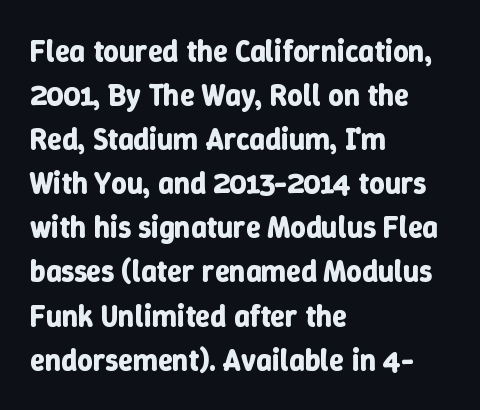
The image shows 30 px bold type, upright; set left-aligned, normal line spacing (1.47x), normal letter spacing, not underlined; low stroke contrast and a medium x-height.
